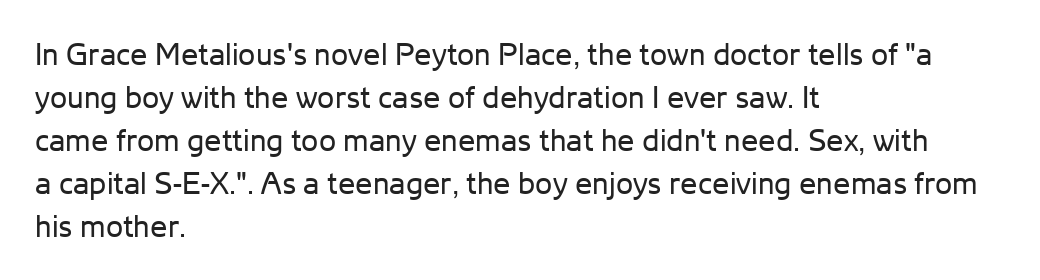
Q: Is the text bold? A: No.
Q: Is the text italic (slanted)? A: No, it is upright.
Q: Is the typeface a serif or a sans-serif typeface? A: Sans-serif.
Q: Is the text underlined? A: No.
Q: How is the paragraph aligned? A: Left-aligned.
Q: Is the spacing between letters normal or unusually wide? A: Normal.
Q: Is the spacing between lines tight, normal or loose? A: Normal.
Q: Width (condensed, normal, or wide)? A: Normal.
Q: Stroke contrast? A: Low.
Q: x-height? A: Medium.
Q: Monospaced? A: No.
